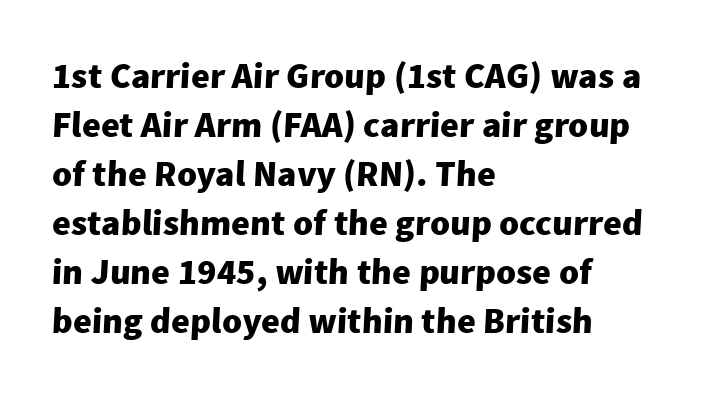
The image shows 36 px heavy sans-serif type; set left-aligned, normal line spacing (1.36x), normal letter spacing, not underlined; low stroke contrast and a medium x-height.
